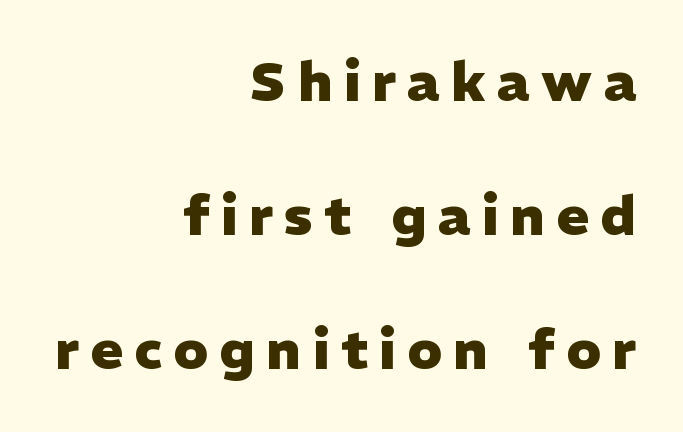
{"serif": "no", "italic": "no", "bold": "yes", "weight": "heavy", "width": "normal", "stroke_contrast": "low", "x_height": "medium", "monospaced": "no", "underline": "no", "align": "right", "line_spacing": "loose", "line_spacing_ratio": 2.44, "letter_spacing": "wide", "letter_spacing_em": 0.21, "glyph_px": 55}
